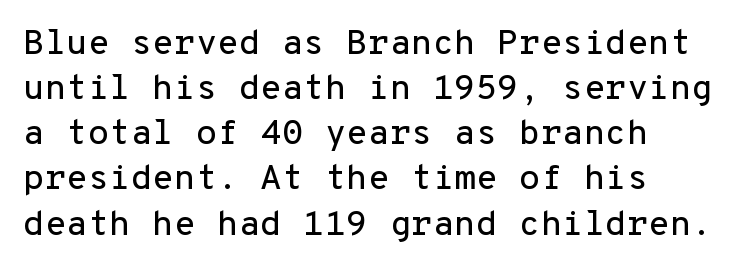
The gaps between neighbouring characters are ordinary and unremarkable. Short and long lines alike share a common starting point at left. Typographically, this falls in the sans-serif category. Regarding leading, the lines here are spaced in the standard way.
